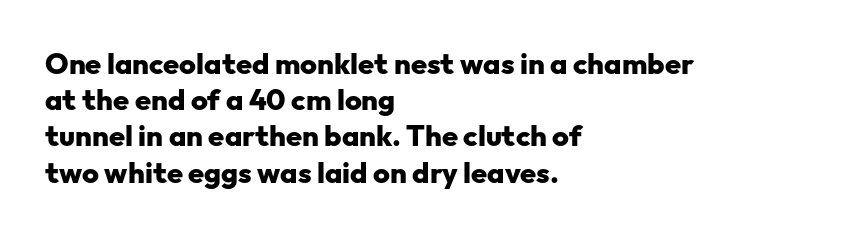
The image shows 29 px heavy sans-serif type, upright; set left-aligned, normal line spacing (1.25x), normal letter spacing, not underlined; low stroke contrast and a medium x-height.
